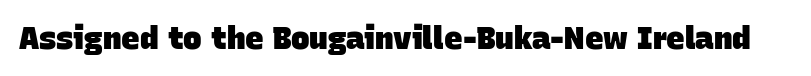
Short note: letters normally spaced. You could not count columns in this text — the font is proportionally spaced. This sample uses a sans-serif face. Summary of weight: heavy, a full bold.
